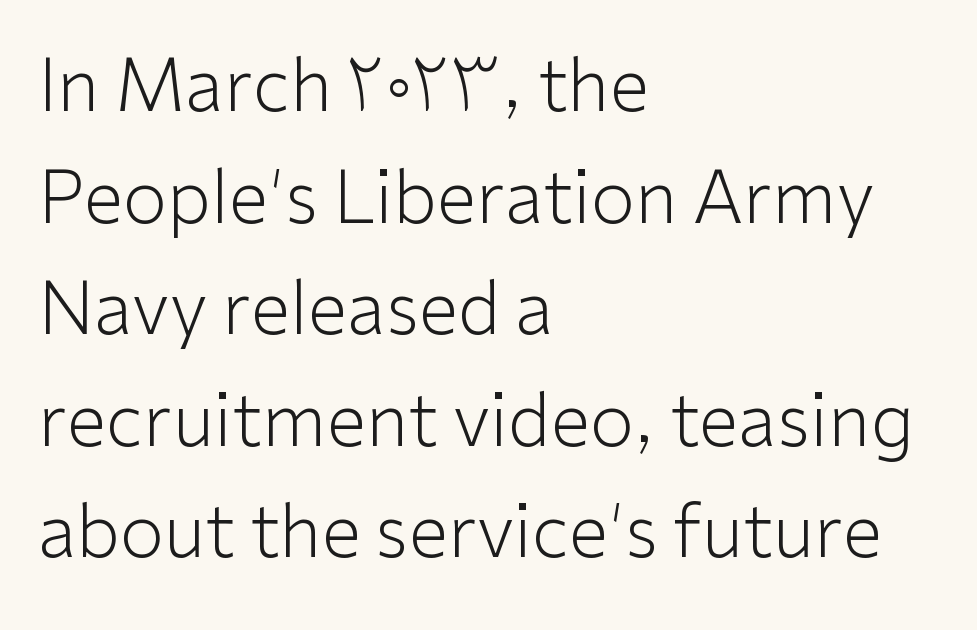
{"serif": "no", "italic": "no", "bold": "no", "weight": "light", "width": "normal", "stroke_contrast": "low", "x_height": "medium", "monospaced": "no", "underline": "no", "align": "left", "line_spacing": "normal", "line_spacing_ratio": 1.55, "letter_spacing": "normal", "letter_spacing_em": 0.0, "glyph_px": 72}
